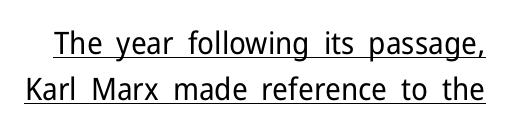
Q: Is the text bold? A: No.
Q: Is the text italic (slanted)? A: No, it is upright.
Q: Is the typeface a serif or a sans-serif typeface? A: Sans-serif.
Q: Is the text underlined? A: Yes.
Q: Is the spacing between letters normal or unusually wide? A: Normal.
Q: Is the spacing between lines tight, normal or loose? A: Normal.
Q: Width (condensed, normal, or wide)? A: Normal.
Q: Stroke contrast? A: Low.
Q: x-height? A: Medium.
Q: Monospaced? A: No.
